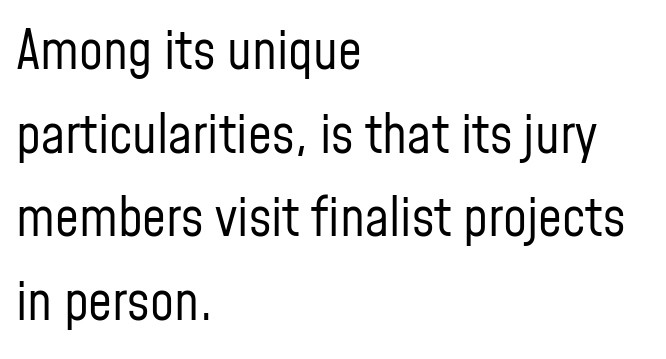
The image shows 53 px regular-weight, condensed sans-serif type, upright; set left-aligned, normal line spacing (1.58x), normal letter spacing, not underlined; low stroke contrast and a medium x-height.
